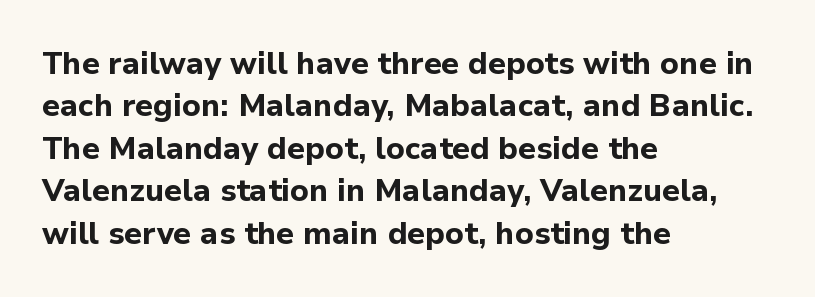
Q: Is the text bold? A: Yes.
Q: Is the text italic (slanted)? A: No, it is upright.
Q: Is the typeface a serif or a sans-serif typeface? A: Sans-serif.
Q: Is the text underlined? A: No.
Q: How is the paragraph aligned? A: Left-aligned.
Q: Is the spacing between letters normal or unusually wide? A: Normal.
Q: Is the spacing between lines tight, normal or loose? A: Normal.
Q: Width (condensed, normal, or wide)? A: Normal.
Q: Stroke contrast? A: Low.
Q: x-height? A: Medium.
Q: Monospaced? A: No.
